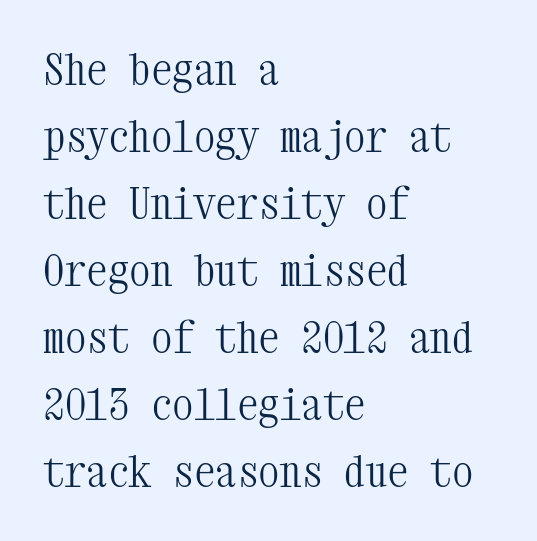
The lettering stays uniformly vertical, giving the passage a roman look. Nothing heavy about these letters — not bold at all. The rendering uses a moderate line-height, typical for paragraphs. Each letter, wide or thin by design, is forced into the same width here.
